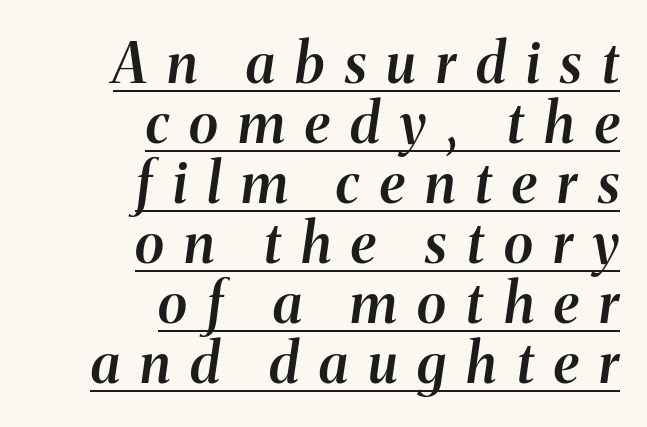
{"italic": "yes", "lean": "right", "slant_degrees": 8, "bold": "semi", "weight": "semibold", "width": "normal", "stroke_contrast": "medium", "x_height": "medium", "monospaced": "no", "underline": "yes", "align": "right", "line_spacing": "tight", "line_spacing_ratio": 1.09, "letter_spacing": "wide", "letter_spacing_em": 0.37, "glyph_px": 55}
